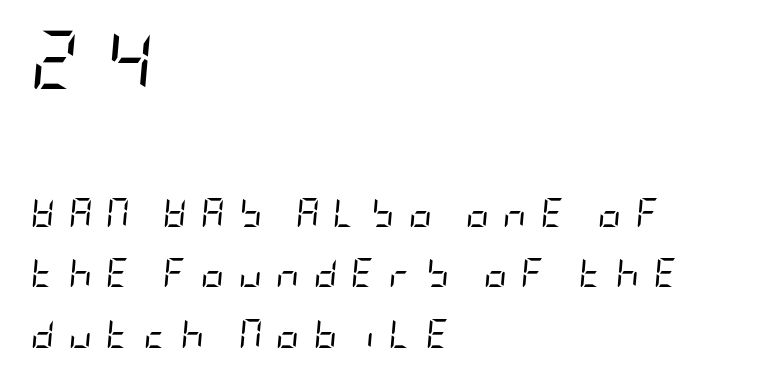
Q: Is the text bold? A: No.
Q: Is the text italic (slanted)? A: Yes, it leans right by about 5 degrees.
Q: Is the text underlined? A: No.
Q: How is the paragraph aligned? A: Left-aligned.
Q: Is the spacing between letters normal or unusually wide? A: Unusually wide.
Q: Is the spacing between lines tight, normal or loose? A: Loose.
Q: Which block of text is set in a larger size, the first (top) or the second (bottom)? A: The first (top) one.
Q: Width (condensed, normal, or wide)? A: Condensed.
Q: Stroke contrast? A: Low.
Q: x-height? A: Large.
